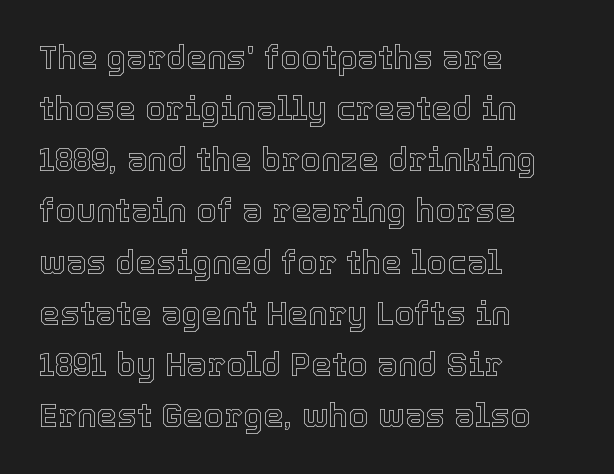
The lines are quadded left. Line spacing here is normal. Beneath every word, the page is bare. Every stem runs plumb, perpendicular to the baseline.
